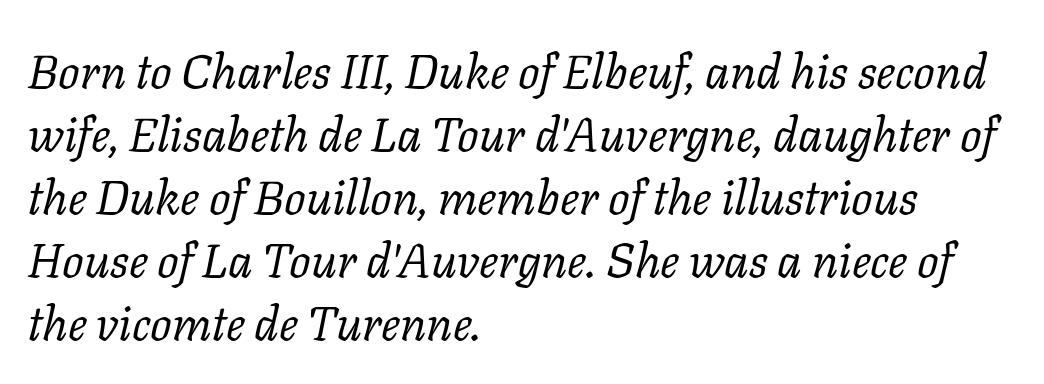
The image shows 48 px regular-weight serif type, italic (leaning right); set left-aligned, normal line spacing (1.31x), normal letter spacing, not underlined; low stroke contrast and a medium x-height.
